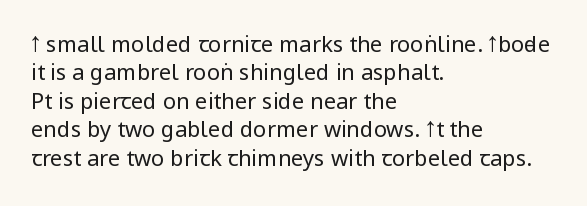
Q: Is the text bold? A: No.
Q: Is the text italic (slanted)? A: No, it is upright.
Q: Is the text underlined? A: No.
Q: How is the paragraph aligned? A: Left-aligned.
Q: Is the spacing between letters normal or unusually wide? A: Normal.
Q: Is the spacing between lines tight, normal or loose? A: Normal.
